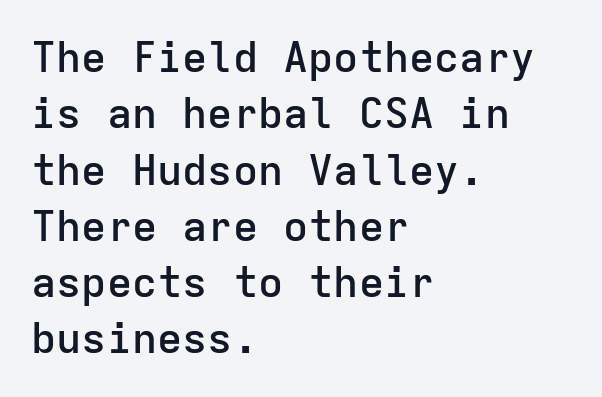
Q: Is the text bold? A: Semi-bold.
Q: Is the text italic (slanted)? A: No, it is upright.
Q: Is the typeface a serif or a sans-serif typeface? A: Sans-serif.
Q: Is the text underlined? A: No.
Q: How is the paragraph aligned? A: Left-aligned.
Q: Is the spacing between letters normal or unusually wide? A: Normal.
Q: Is the spacing between lines tight, normal or loose? A: Normal.
Q: Width (condensed, normal, or wide)? A: Normal.
Q: Stroke contrast? A: Low.
Q: x-height? A: Medium.
Q: Monospaced? A: Yes.
